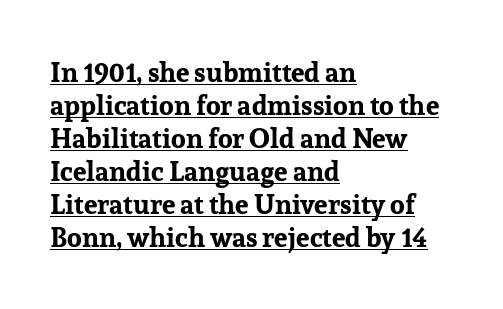
Q: Is the text bold? A: Yes.
Q: Is the text italic (slanted)? A: No, it is upright.
Q: Is the text underlined? A: Yes.
Q: How is the paragraph aligned? A: Left-aligned.
Q: Is the spacing between letters normal or unusually wide? A: Normal.
